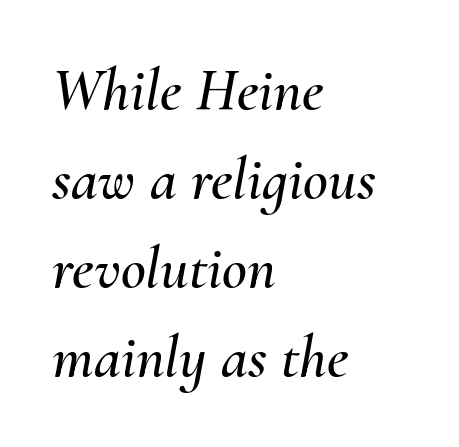
Q: Is the text italic (slanted)? A: Yes, it leans right by about 10 degrees.
Q: Is the text underlined? A: No.
Q: How is the paragraph aligned? A: Left-aligned.
Q: Is the spacing between letters normal or unusually wide? A: Normal.
Q: Is the spacing between lines tight, normal or loose? A: Normal.
Q: Width (condensed, normal, or wide)? A: Normal.
Q: Stroke contrast? A: Medium.
Q: x-height? A: Small.
Q: Monospaced? A: No.
